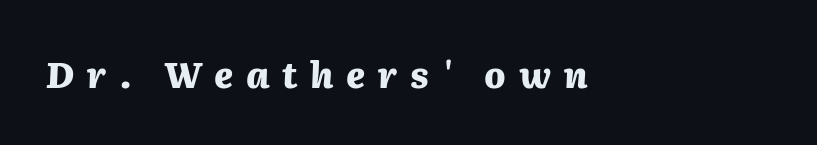
{"italic": "yes", "lean": "right", "slant_degrees": 2, "bold": "yes", "weight": "heavy", "width": "normal", "stroke_contrast": "medium", "x_height": "medium", "monospaced": "no", "underline": "no", "align": "left", "letter_spacing": "wide", "letter_spacing_em": 0.36, "glyph_px": 35}
